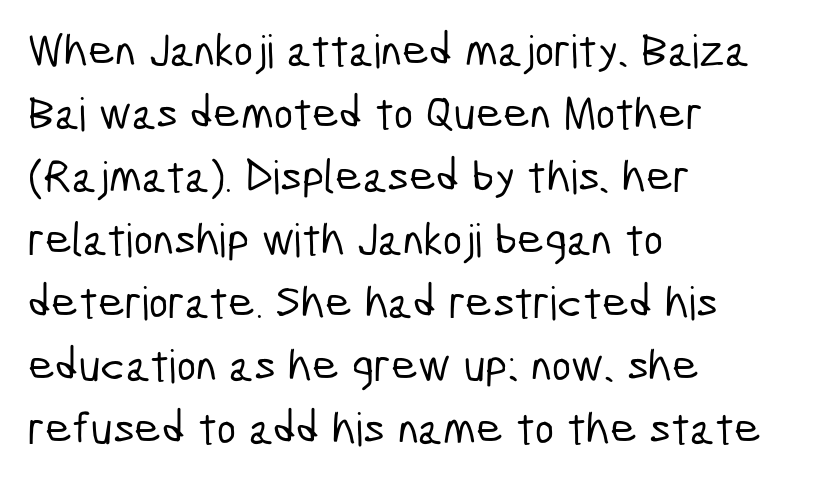
Horizontally, the lines are justified to the leading edge only. Proportional: the letters do not fall into vertical columns. If you measured baseline to baseline, you'd find a middling distance. Between one letter and the next there's only the usual sliver of space. The baseline area is clear. Typographically, this falls in the sans-serif category.
